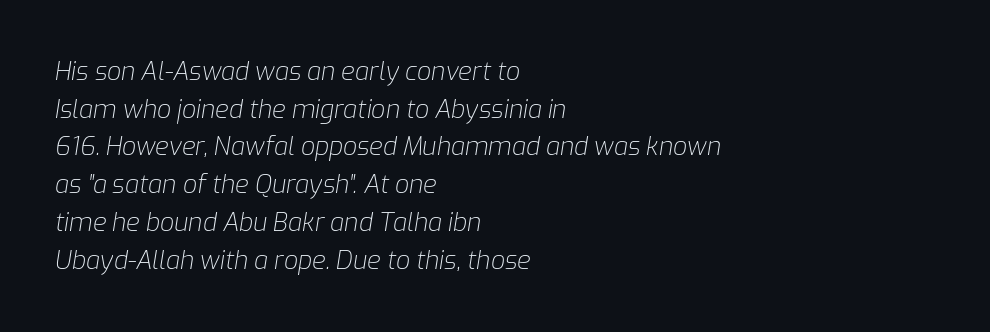
Q: Is the text bold? A: No.
Q: Is the text italic (slanted)? A: Yes, it leans right by about 9 degrees.
Q: Is the text underlined? A: No.
Q: How is the paragraph aligned? A: Left-aligned.
Q: Is the spacing between letters normal or unusually wide? A: Normal.
Q: Is the spacing between lines tight, normal or loose? A: Normal.
